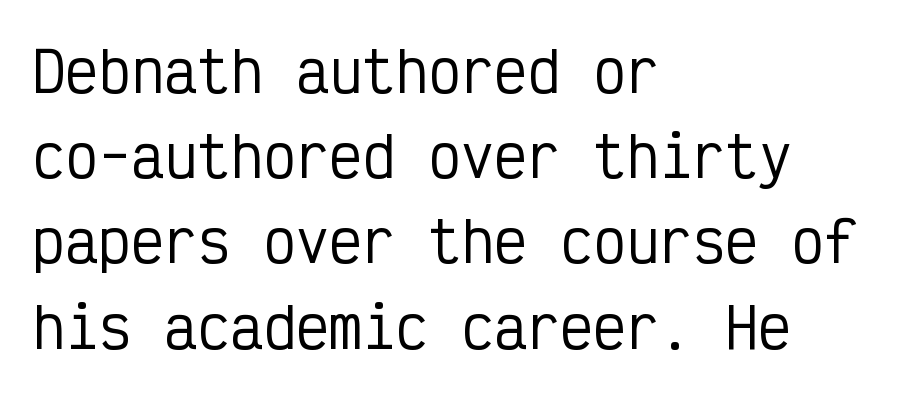
{"serif": "no", "italic": "no", "width": "condensed", "stroke_contrast": "low", "x_height": "medium", "monospaced": "yes", "underline": "no", "align": "left", "line_spacing": "normal", "line_spacing_ratio": 1.55, "letter_spacing": "normal", "letter_spacing_em": 0.0, "glyph_px": 55}
